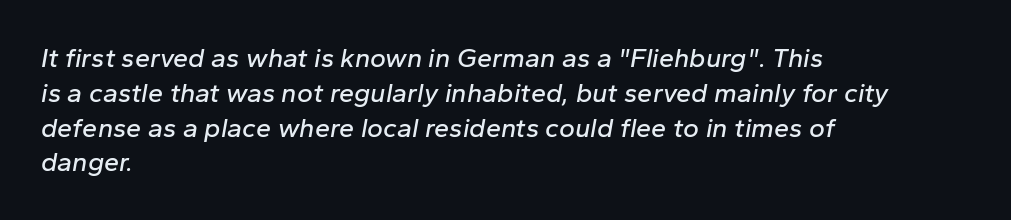
If you measured baseline to baseline, you'd find a middling distance. Yep, that's italic — everything's leaning. The ragged edge is on the right, which tells us the setting is flush left. The zone under the glyphs is completely vacant.
